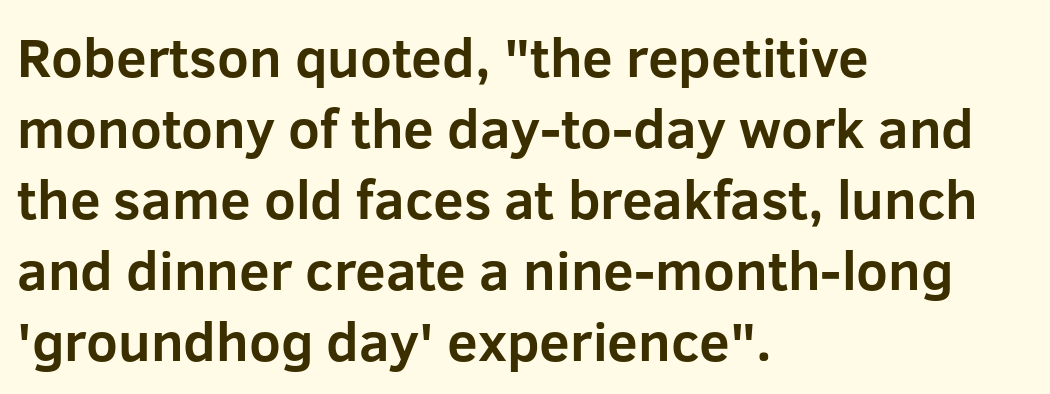
Where is the straight margin? On the left. Varying glyph widths throughout — classic text-font behaviour. Line spacing here is normal. In terms of posture, this sample is upright. Tracking value appears to be zero — textbook default spacing. Note: no serifs on the glyphs.
